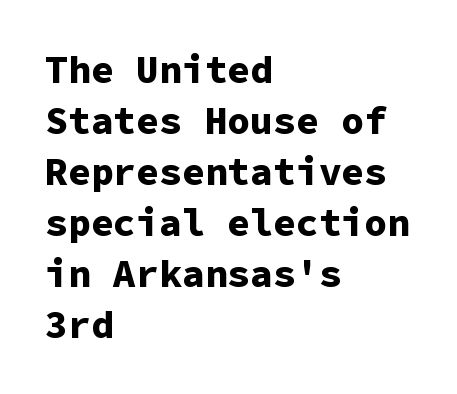
Q: Is the text bold? A: Yes.
Q: Is the text italic (slanted)? A: No, it is upright.
Q: Is the typeface a serif or a sans-serif typeface? A: Sans-serif.
Q: Is the text underlined? A: No.
Q: How is the paragraph aligned? A: Left-aligned.
Q: Is the spacing between letters normal or unusually wide? A: Normal.
Q: Is the spacing between lines tight, normal or loose? A: Normal.
Q: Width (condensed, normal, or wide)? A: Normal.
Q: Stroke contrast? A: Low.
Q: x-height? A: Medium.
Q: Monospaced? A: Yes.
